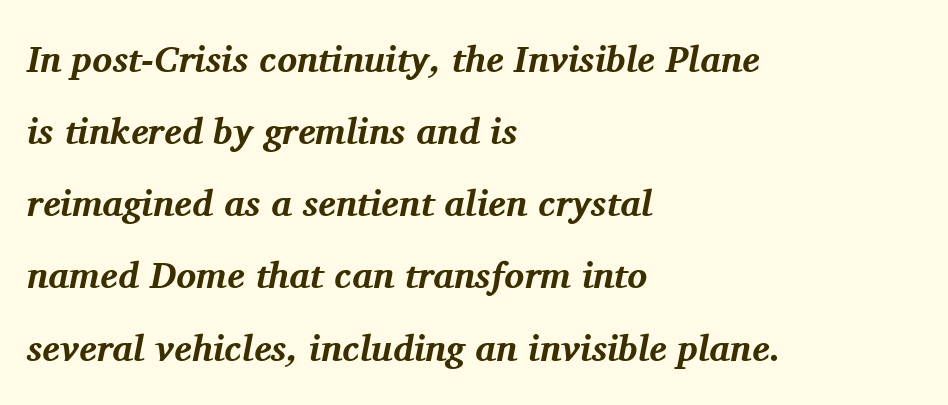
A typesetter would call this zero additional tracking. Think of a printed novel: that variable character pitch is what you see here. Horizontally, the lines are justified to the leading edge only. Does the weight exceed regular? Yes, all the way to bold. The glyphs in this specimen are seriffed. Descenders are the only things crossing below the line.
